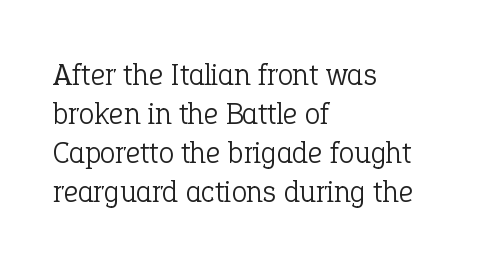
The image shows 31 px light serif type, upright; set left-aligned, normal line spacing (1.26x), normal letter spacing, not underlined; low stroke contrast and a medium x-height.
